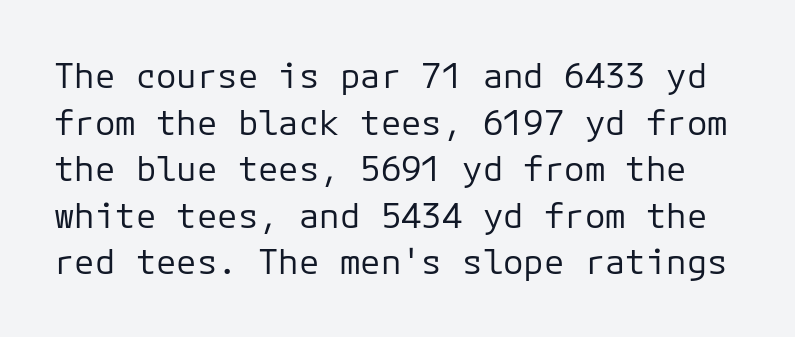
Notice how the stems are strictly vertical — no italics here. Notice how descenders clear the ascenders below comfortably — that's standard leading. The characters are drawn with everyday or finer stroke widths. Here the glyphs are tracked normally, forming tight word shapes. Think of a typewriter: that constant character pitch is what you see here. The glyphs in this specimen are sans serif.
